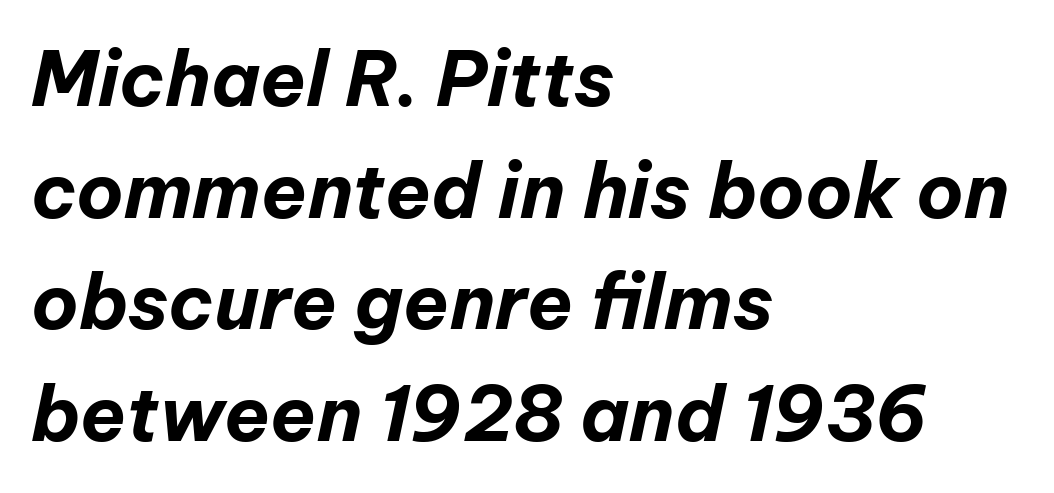
The words here are not underlined. Every row of glyphs begins at an identical x-position on the left. Vertically, the passage feels balanced, rows spaced as you'd expect. Think of a printed novel: that variable character pitch is what you see here. Slanted lettering throughout.
